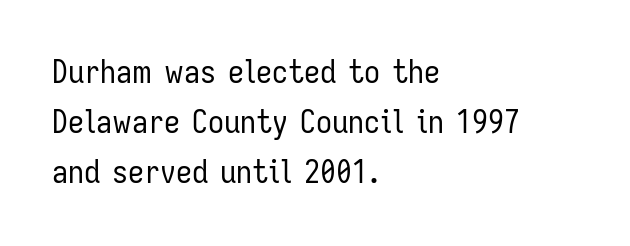
Is this a fixed-width face? No — the glyphs have proportional, varying widths. These lines sit exactly where default settings would place them. The letters sit at their default tracking, neither squeezed nor spread. This is roman type, the default non-slanted kind. The passage shown is not underscored anywhere.
